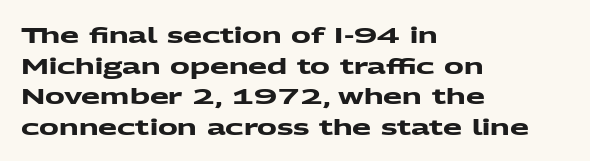
Which margin do the lines hug? The left one — the right edge is uneven. Default kerning and tracking; the words read as compact shapes. The foot of each line stays bare and open. Baseline-to-baseline distance is the conventional proportion of letter height.
